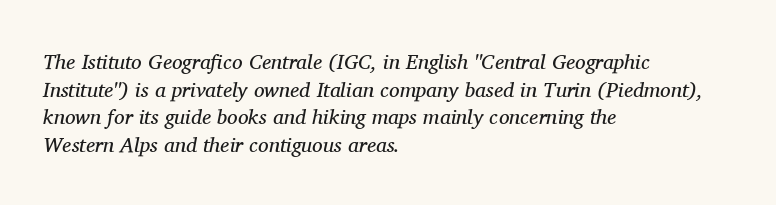
{"italic": "yes", "lean": "right", "slant_degrees": 11, "bold": "no", "underline": "no", "align": "left", "line_spacing": "normal", "line_spacing_ratio": 1.31, "letter_spacing": "normal", "letter_spacing_em": 0.0, "glyph_px": 21}
